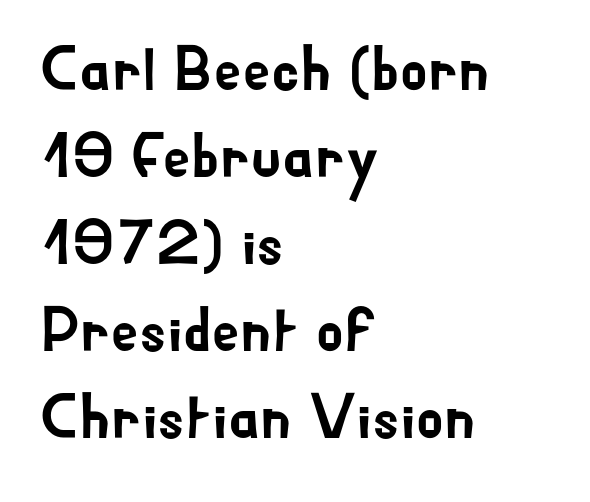
Does the copy run flush right? No — it runs flush left. Looks like regular typesetting: each glyph gets only the width it needs. Anything drawn beneath the words? Only blank space. Tracking here is standard; glyphs follow each other at the usual distance.
